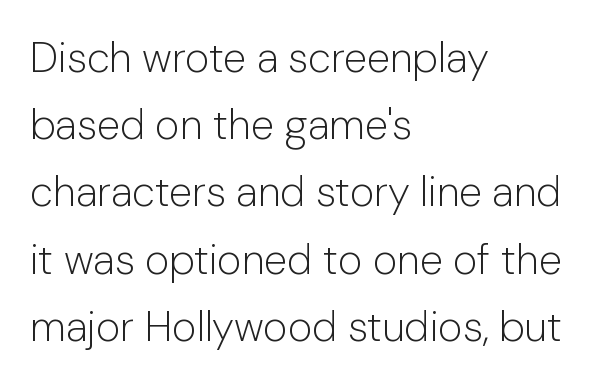
Look at the bottom of the vertical strokes: they stop flat, with no serifs. Heft: none added — not bold. Vertically, the passage feels balanced, rows spaced as you'd expect. Descender tails drop into unmarked territory.
